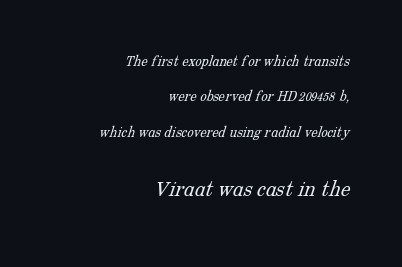
{"bold": "no", "underline": "no", "align": "right", "line_spacing": "loose", "line_spacing_ratio": 2.21, "letter_spacing": "normal", "letter_spacing_em": 0.0, "larger_block": "second", "size_ratio": 1.5, "glyph_px": 24}
